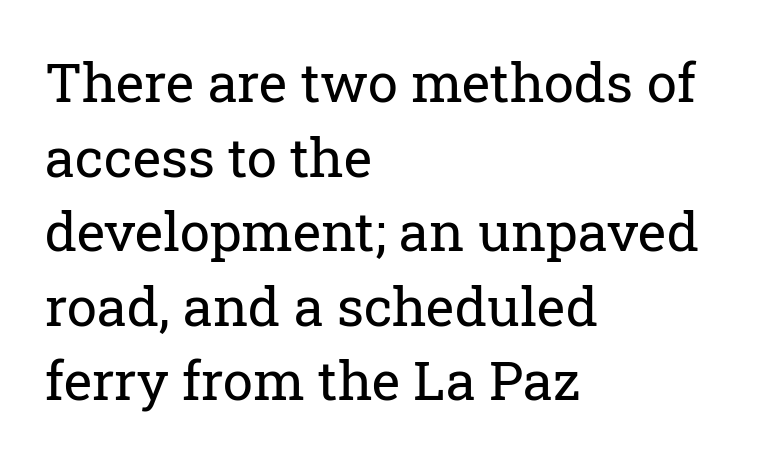
I'd call this a serif setting — the letters wear small feet. One-word summary of the alignment: left. The rows are spaced the way most documents space them. The horizontal fit of the characters is conventional and even. Italic? Not at all — the glyphs are vertical. The space beneath each line is pristine and unruled.
